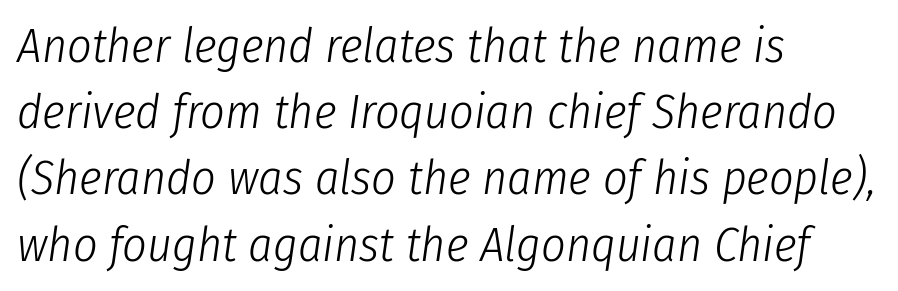
{"italic": "yes", "lean": "right", "slant_degrees": 8, "bold": "no", "weight": "light", "width": "condensed", "stroke_contrast": "low", "x_height": "medium", "monospaced": "no", "underline": "no", "align": "left", "line_spacing": "normal", "line_spacing_ratio": 1.38, "letter_spacing": "normal", "letter_spacing_em": 0.0, "glyph_px": 48}
